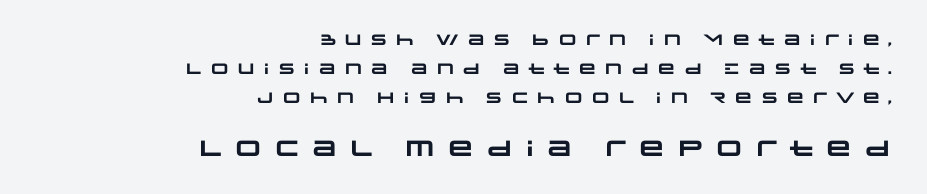
The image shows 22 px bold type; set right-aligned, loose line spacing (1.94x), unusually wide letter spacing (+0.26 em), not underlined; the second (bottom) block is 1.47x larger.
